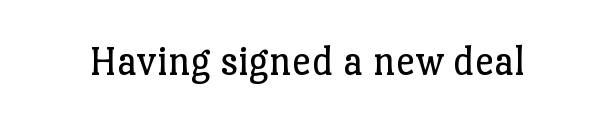
{"serif": "yes", "italic": "no", "bold": "no", "weight": "regular", "width": "normal", "stroke_contrast": "low", "x_height": "medium", "monospaced": "no", "underline": "no", "letter_spacing": "normal", "letter_spacing_em": 0.0, "glyph_px": 43}
